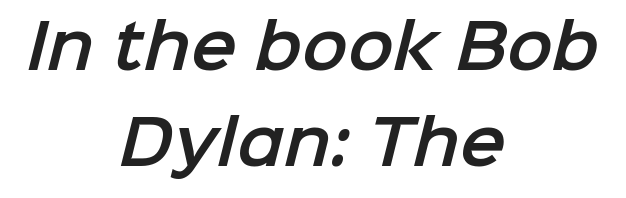
Q: Is the typeface a serif or a sans-serif typeface? A: Sans-serif.
Q: Is the text underlined? A: No.
Q: How is the paragraph aligned? A: Centered.
Q: Is the spacing between letters normal or unusually wide? A: Normal.
Q: Is the spacing between lines tight, normal or loose? A: Normal.
Q: Width (condensed, normal, or wide)? A: Normal.
Q: Stroke contrast? A: Low.
Q: x-height? A: Medium.
Q: Monospaced? A: No.
